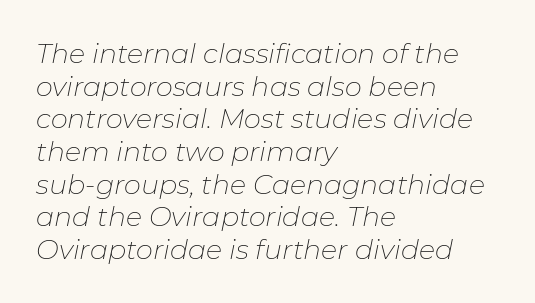
Q: Is the text bold? A: No.
Q: Is the text italic (slanted)? A: Yes, it leans right by about 11 degrees.
Q: Is the text underlined? A: No.
Q: How is the paragraph aligned? A: Left-aligned.
Q: Is the spacing between letters normal or unusually wide? A: Normal.
